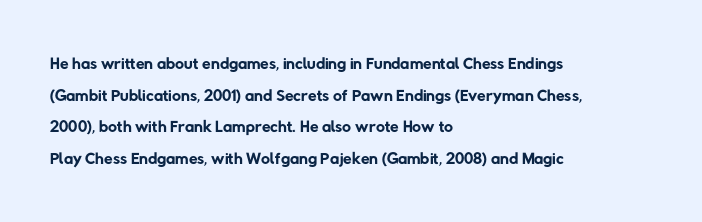
{"bold": "no", "underline": "no", "align": "left", "line_spacing": "normal", "line_spacing_ratio": 1.27, "letter_spacing": "normal", "letter_spacing_em": 0.0, "glyph_px": 25}
